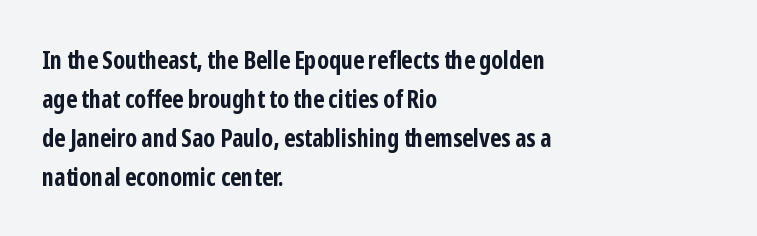
{"italic": "no", "bold": "yes", "underline": "no", "align": "left", "line_spacing": "normal", "line_spacing_ratio": 1.56, "letter_spacing": "normal", "letter_spacing_em": 0.0, "glyph_px": 25}
